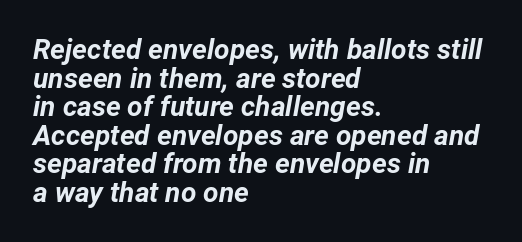
The image shows 28 px bold type, italic (leaning right); set left-aligned, tight line spacing (1.02x), normal letter spacing, not underlined; low stroke contrast and a medium x-height.
